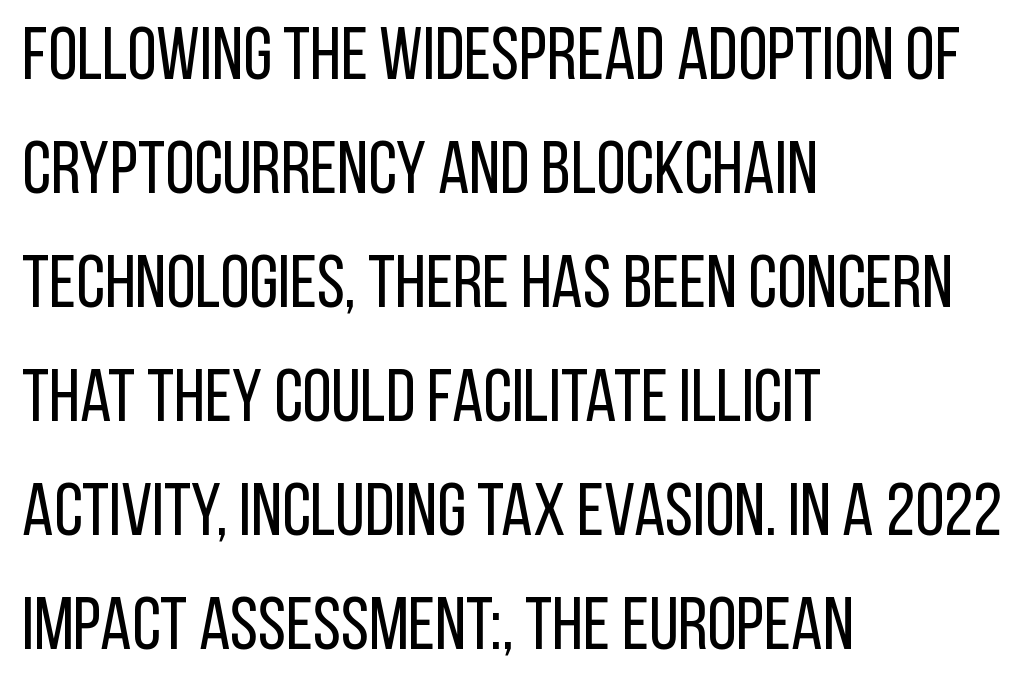
The image shows 75 px regular-weight, condensed sans-serif type, upright; set left-aligned, normal line spacing (1.52x), normal letter spacing, not underlined; low stroke contrast and a large x-height.
